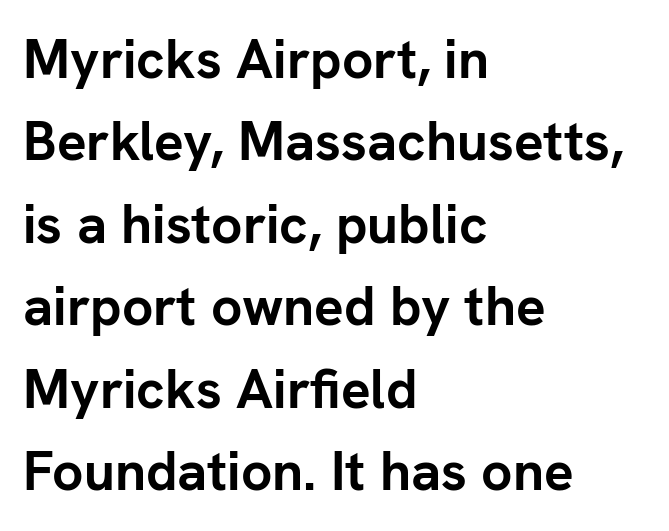
The image shows 55 px semibold sans-serif type, upright; set left-aligned, normal line spacing (1.5x), normal letter spacing, not underlined; low stroke contrast and a medium x-height.
